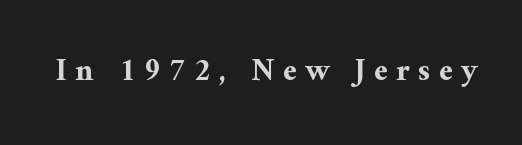
{"serif": "yes", "italic": "no", "bold": "yes", "weight": "bold", "width": "normal", "stroke_contrast": "medium", "x_height": "medium", "monospaced": "no", "underline": "no", "letter_spacing": "wide", "letter_spacing_em": 0.25, "glyph_px": 32}
